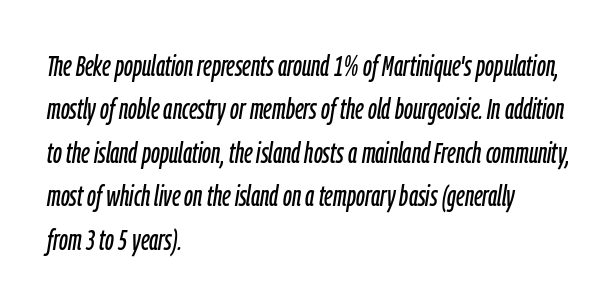
Q: Is the text italic (slanted)? A: Yes, it leans right by about 9 degrees.
Q: Is the text underlined? A: No.
Q: How is the paragraph aligned? A: Left-aligned.
Q: Is the spacing between letters normal or unusually wide? A: Normal.
Q: Is the spacing between lines tight, normal or loose? A: Normal.
Q: Width (condensed, normal, or wide)? A: Condensed.
Q: Stroke contrast? A: Low.
Q: x-height? A: Medium.
Q: Monospaced? A: No.
